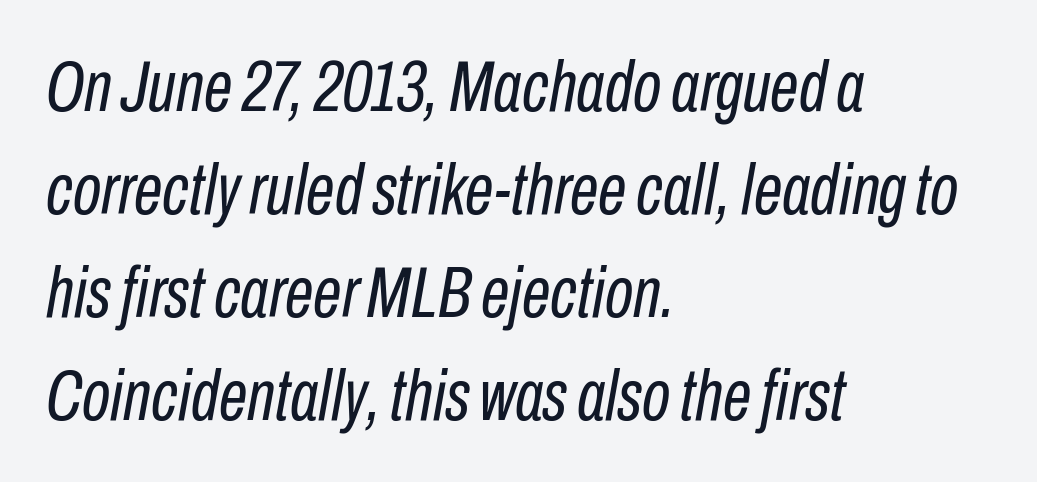
Regular leading. Characters are canted at an angle relative to the baseline's perpendicular. Alignment: flush left. Heft: none added — not bold.
